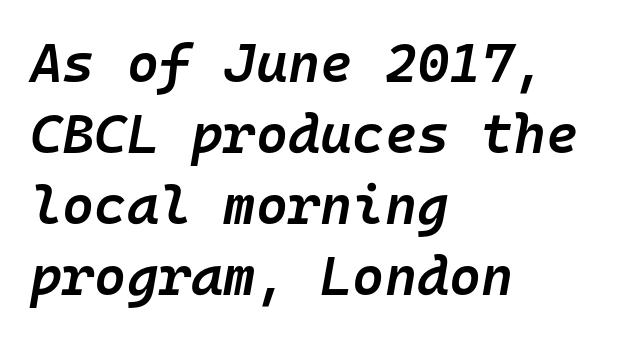
{"italic": "yes", "lean": "right", "slant_degrees": 10, "bold": "semi", "weight": "semibold", "width": "normal", "stroke_contrast": "low", "x_height": "medium", "monospaced": "yes", "underline": "no", "align": "left", "line_spacing": "normal", "line_spacing_ratio": 1.29, "letter_spacing": "normal", "letter_spacing_em": 0.0, "glyph_px": 55}
